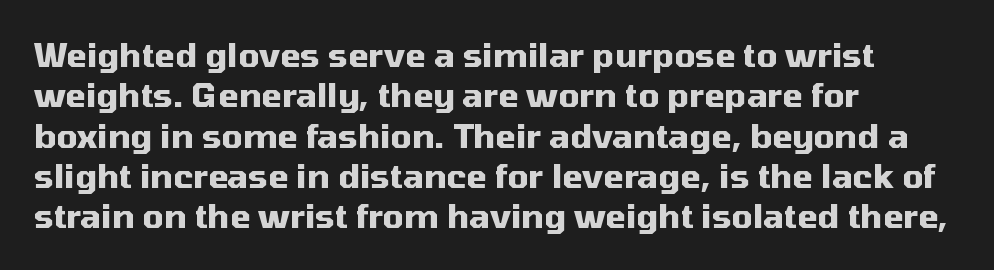
Each line starts at the same left margin while the right side varies. You could call the tracking neutral — neither tight nor loose. The passage shown is not underscored anywhere. Look at the stroke-to-counter ratio: heavy, a bold.
